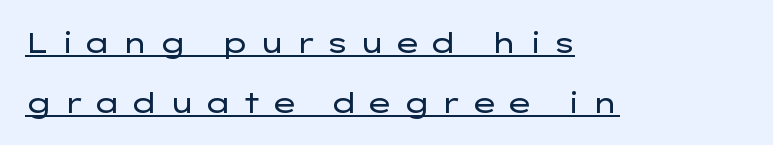
Q: Is the text bold? A: No.
Q: Is the text italic (slanted)? A: No, it is upright.
Q: Is the typeface a serif or a sans-serif typeface? A: Sans-serif.
Q: Is the text underlined? A: Yes.
Q: How is the paragraph aligned? A: Left-aligned.
Q: Is the spacing between letters normal or unusually wide? A: Unusually wide.
Q: Is the spacing between lines tight, normal or loose? A: Loose.
Q: Width (condensed, normal, or wide)? A: Wide.
Q: Stroke contrast? A: Low.
Q: x-height? A: Medium.
Q: Monospaced? A: No.
